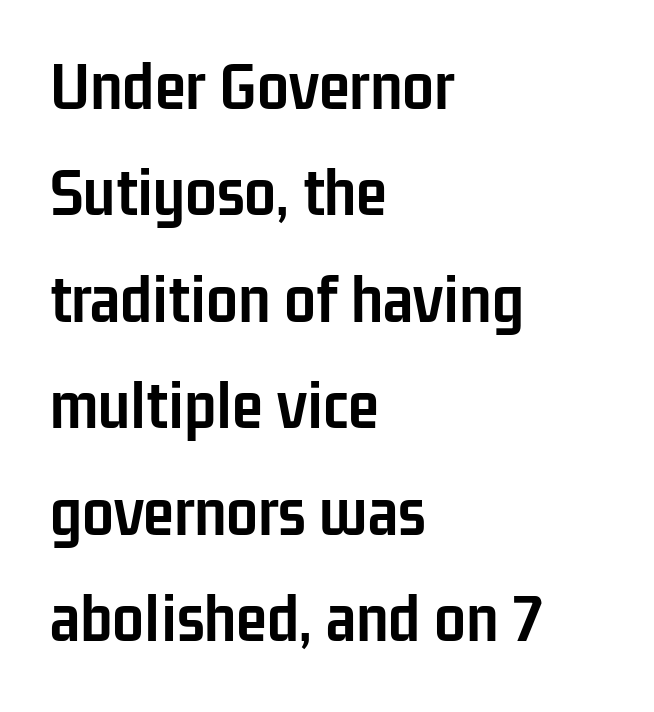
Q: Is the text bold? A: Yes.
Q: Is the text italic (slanted)? A: No, it is upright.
Q: Is the typeface a serif or a sans-serif typeface? A: Sans-serif.
Q: Is the text underlined? A: No.
Q: How is the paragraph aligned? A: Left-aligned.
Q: Is the spacing between letters normal or unusually wide? A: Normal.
Q: Is the spacing between lines tight, normal or loose? A: Normal.
Q: Width (condensed, normal, or wide)? A: Condensed.
Q: Stroke contrast? A: Low.
Q: x-height? A: Medium.
Q: Monospaced? A: No.
